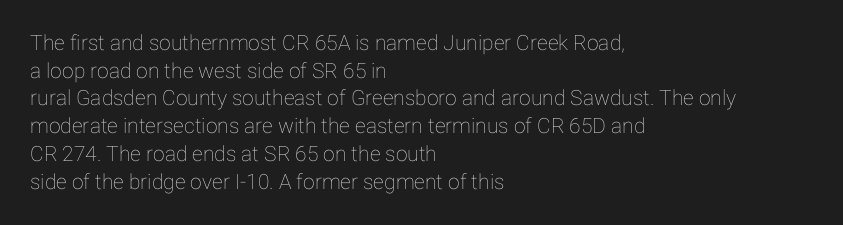
Every character sits straight up, as roman type does. Decoration check: the copy has no underline. A normal amount of white space separates one row of letters from the next. The passage shown has conventional tracking throughout.
